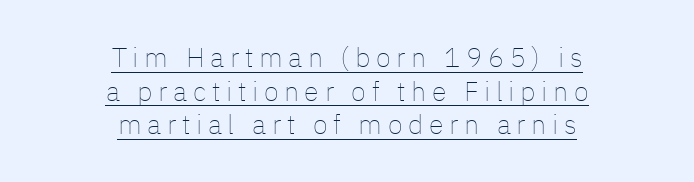
The letterforms stand isolated, each surrounded by extra space. Layout note: lines centered. Underlining? Definitely there. Regular leading. A typesetter would mark this as roman, not italic.
